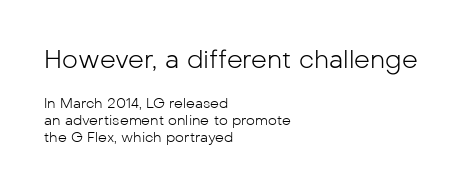
Q: Is the text bold? A: No.
Q: Is the text italic (slanted)? A: No, it is upright.
Q: Is the text underlined? A: No.
Q: How is the paragraph aligned? A: Left-aligned.
Q: Is the spacing between letters normal or unusually wide? A: Normal.
Q: Which block of text is set in a larger size, the first (top) or the second (bottom)? A: The first (top) one.
